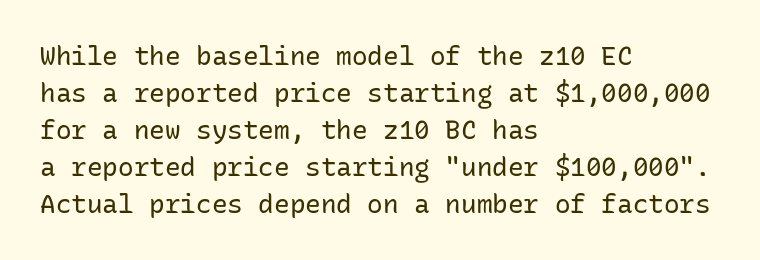
Rule under the text: the space is simply empty. The tracking reads as untouched default to a designer's eye. Compared with a typical body face, this is equally light or lighter still. A student would call this left alignment; a typographer would say flush left, rag right. The rows are spaced the way most documents space them.
